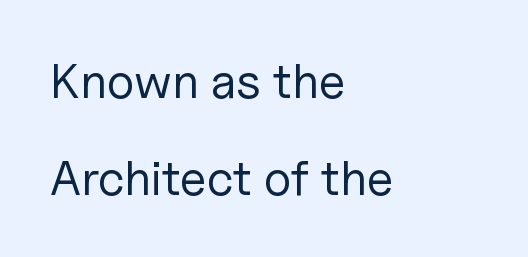
Q: Is the text bold? A: No.
Q: Is the text italic (slanted)? A: No, it is upright.
Q: Is the typeface a serif or a sans-serif typeface? A: Sans-serif.
Q: Is the text underlined? A: No.
Q: How is the paragraph aligned? A: Left-aligned.
Q: Is the spacing between letters normal or unusually wide? A: Normal.
Q: Is the spacing between lines tight, normal or loose? A: Loose.
Q: Width (condensed, normal, or wide)? A: Normal.
Q: Stroke contrast? A: Low.
Q: x-height? A: Medium.
Q: Monospaced? A: No.
